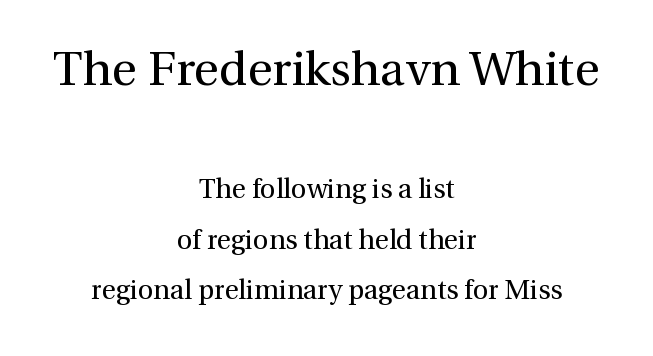
The passage shown has conventional tracking throughout. Ascenders rise straight up at ninety degrees. Top chunk: large. Bottom chunk: small. The passage shown is not underscored anywhere. Every row of glyphs is offset so its center matches the block's center. Spacing verdict: proportional, widths tailored to each character.
